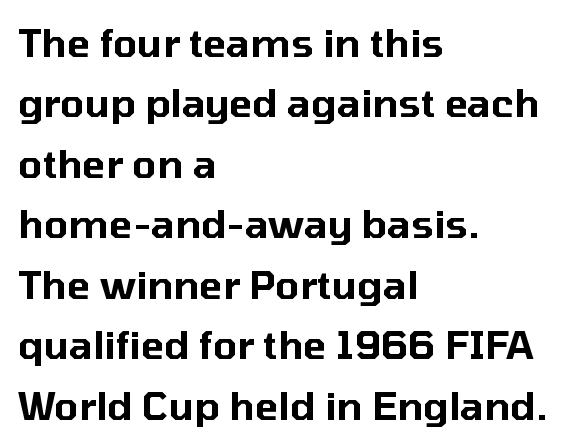
Q: Is the text italic (slanted)? A: No, it is upright.
Q: Is the typeface a serif or a sans-serif typeface? A: Sans-serif.
Q: Is the text underlined? A: No.
Q: How is the paragraph aligned? A: Left-aligned.
Q: Is the spacing between letters normal or unusually wide? A: Normal.
Q: Is the spacing between lines tight, normal or loose? A: Normal.
Q: Width (condensed, normal, or wide)? A: Normal.
Q: Stroke contrast? A: Low.
Q: x-height? A: Medium.
Q: Monospaced? A: No.
